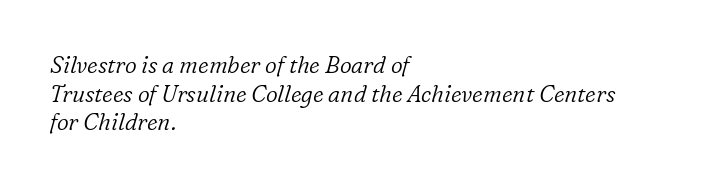
{"italic": "yes", "lean": "right", "slant_degrees": 16, "bold": "no", "underline": "no", "align": "left", "line_spacing_ratio": 1.24, "letter_spacing": "normal", "letter_spacing_em": 0.0, "glyph_px": 23}
